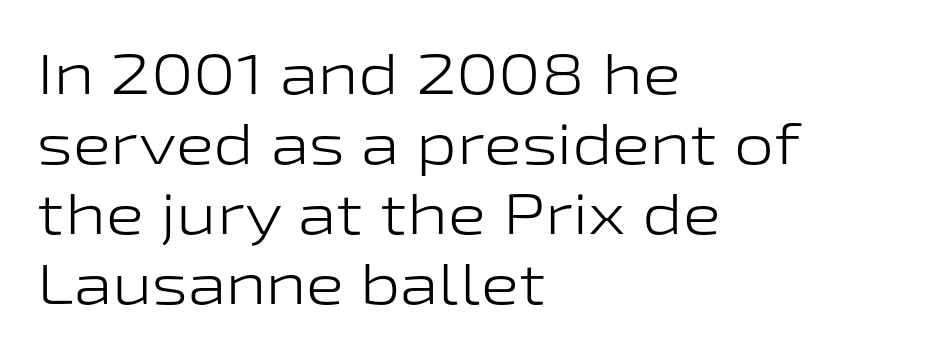
Q: Is the text bold? A: No.
Q: Is the text italic (slanted)? A: No, it is upright.
Q: Is the typeface a serif or a sans-serif typeface? A: Sans-serif.
Q: Is the text underlined? A: No.
Q: How is the paragraph aligned? A: Left-aligned.
Q: Is the spacing between letters normal or unusually wide? A: Normal.
Q: Width (condensed, normal, or wide)? A: Wide.
Q: Stroke contrast? A: Low.
Q: x-height? A: Medium.
Q: Monospaced? A: No.
